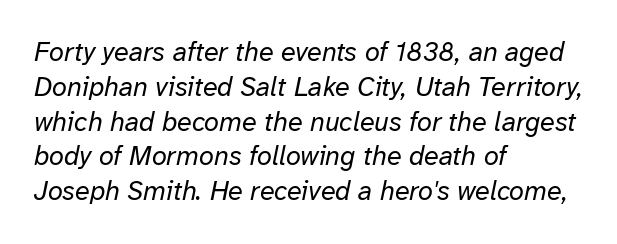
{"italic": "yes", "lean": "right", "slant_degrees": 12, "bold": "no", "underline": "no", "align": "left", "line_spacing": "normal", "line_spacing_ratio": 1.29, "letter_spacing": "normal", "letter_spacing_em": 0.0, "glyph_px": 27}
